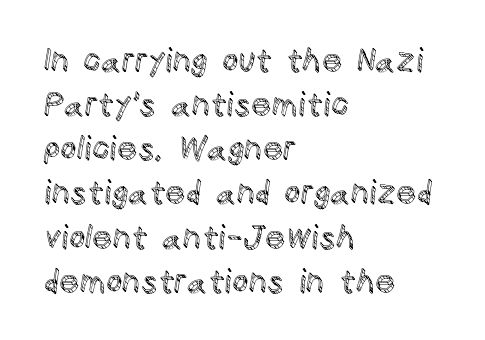
Q: Is the text italic (slanted)? A: Yes.
Q: Is the text underlined? A: No.
Q: How is the paragraph aligned? A: Left-aligned.
Q: Is the spacing between letters normal or unusually wide? A: Normal.
Q: Is the spacing between lines tight, normal or loose? A: Normal.
Q: Width (condensed, normal, or wide)? A: Normal.
Q: x-height? A: Large.
Q: Monospaced? A: No.
